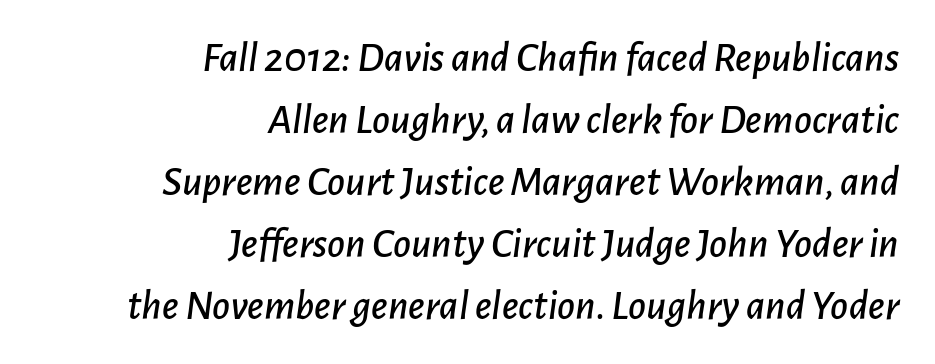
Q: Is the text italic (slanted)? A: Yes, it leans right by about 7 degrees.
Q: Is the text underlined? A: No.
Q: How is the paragraph aligned? A: Right-aligned.
Q: Is the spacing between letters normal or unusually wide? A: Normal.
Q: Is the spacing between lines tight, normal or loose? A: Normal.
Q: Width (condensed, normal, or wide)? A: Normal.
Q: Stroke contrast? A: Low.
Q: x-height? A: Medium.
Q: Monospaced? A: No.
